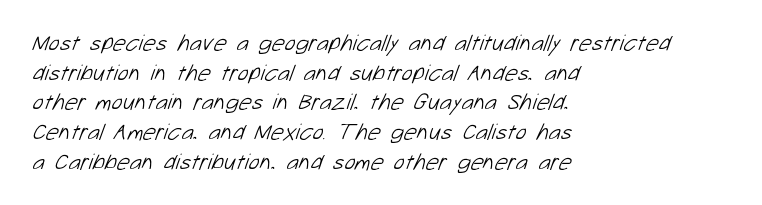
The image shows 23 px text type; set left-aligned, normal line spacing (1.29x), normal letter spacing, not underlined.
